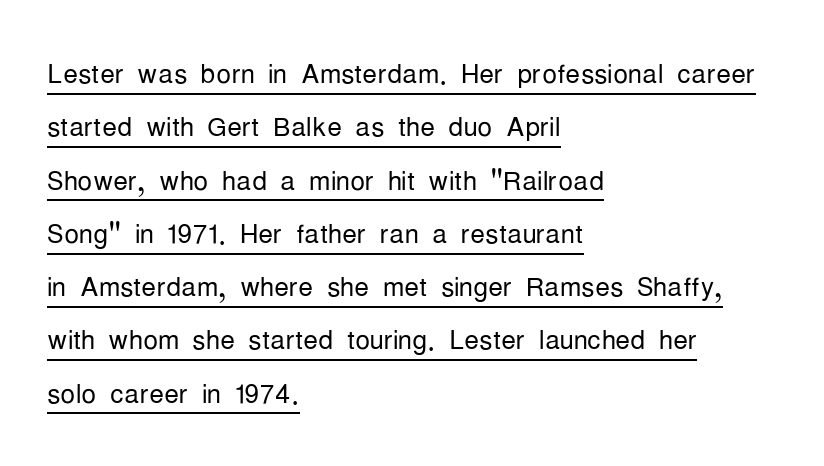
No feet cap the strokes, marking this as sans-serif type. Here the designer chose a conventional face with non-uniform glyph widths. Spacing between characters is what you'd get straight out of the box. Line spacing here is normal. Teacher's note: observe the even left margin — that is flush-left alignment.
